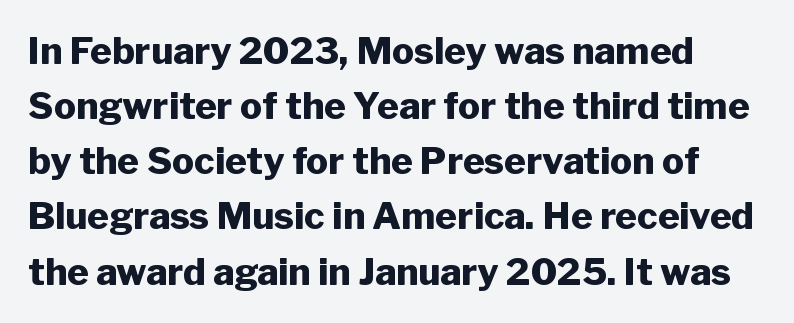
{"serif": "no", "italic": "no", "bold": "yes", "weight": "heavy", "width": "normal", "stroke_contrast": "low", "x_height": "medium", "monospaced": "no", "underline": "no", "line_spacing": "normal", "line_spacing_ratio": 1.49, "letter_spacing": "normal", "letter_spacing_em": 0.0, "glyph_px": 37}
